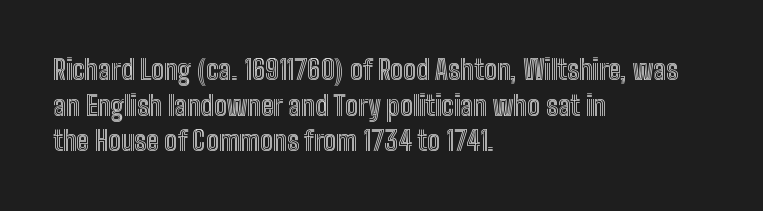
Line spacing here is normal. In terms of posture, this sample is upright. A bare baseline throughout the passage. Does the copy run flush right? No — it runs flush left. You could call the tracking neutral — neither tight nor loose.
